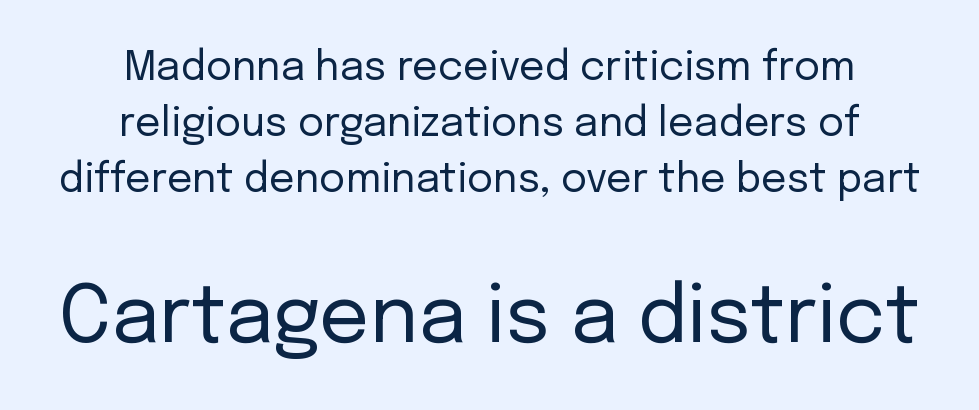
Q: Is the text bold? A: No.
Q: Is the text italic (slanted)? A: No, it is upright.
Q: Is the typeface a serif or a sans-serif typeface? A: Sans-serif.
Q: Is the text underlined? A: No.
Q: How is the paragraph aligned? A: Centered.
Q: Is the spacing between letters normal or unusually wide? A: Normal.
Q: Is the spacing between lines tight, normal or loose? A: Normal.
Q: Which block of text is set in a larger size, the first (top) or the second (bottom)? A: The second (bottom) one.
Q: Width (condensed, normal, or wide)? A: Normal.
Q: Stroke contrast? A: Low.
Q: x-height? A: Medium.
Q: Monospaced? A: No.
